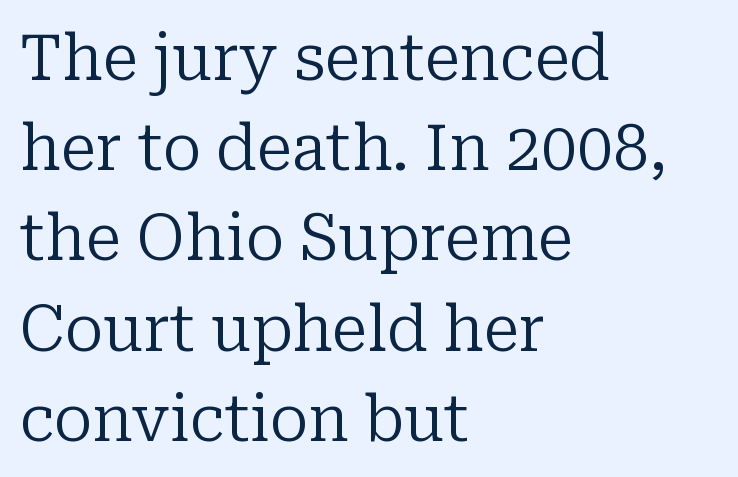
{"serif": "yes", "italic": "no", "bold": "no", "weight": "regular", "width": "normal", "stroke_contrast": "low", "x_height": "medium", "monospaced": "no", "underline": "no", "align": "left", "line_spacing": "normal", "line_spacing_ratio": 1.41, "letter_spacing": "normal", "letter_spacing_em": 0.0, "glyph_px": 64}
